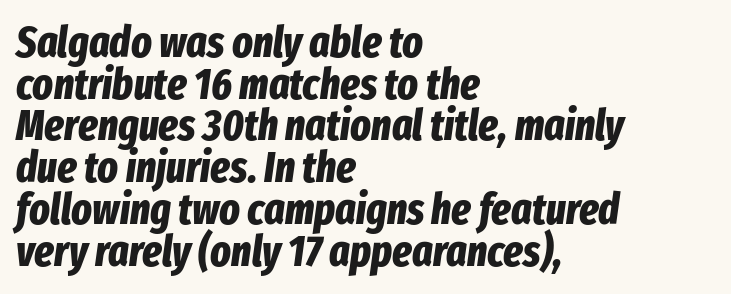
Q: Is the text bold? A: Yes.
Q: Is the text italic (slanted)? A: Yes, it leans right by about 8 degrees.
Q: Is the text underlined? A: No.
Q: How is the paragraph aligned? A: Left-aligned.
Q: Is the spacing between letters normal or unusually wide? A: Normal.
Q: Is the spacing between lines tight, normal or loose? A: Tight.
Q: Width (condensed, normal, or wide)? A: Condensed.
Q: Stroke contrast? A: Low.
Q: x-height? A: Medium.
Q: Monospaced? A: No.
